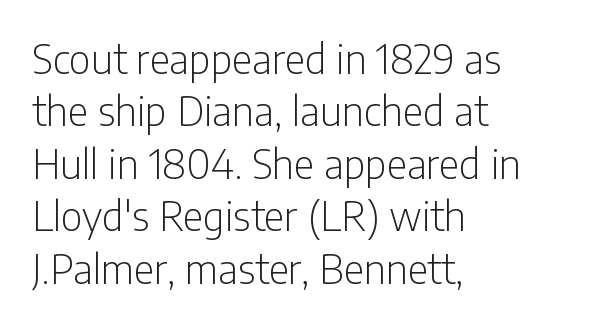
The image shows 40 px light, condensed sans-serif type, upright; set left-aligned, normal line spacing (1.31x), normal letter spacing, not underlined; low stroke contrast and a medium x-height.
